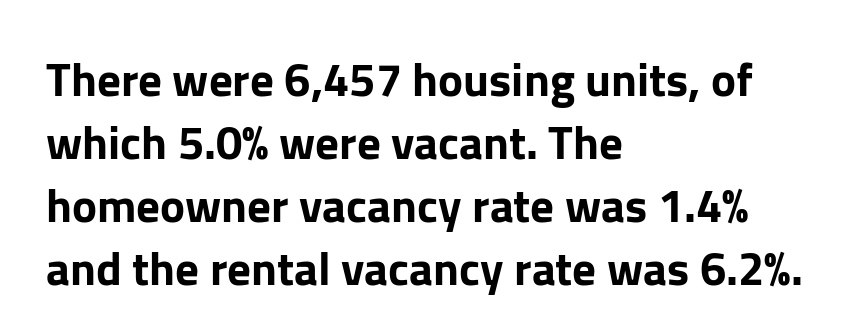
This sample keeps an unexceptional amount of space between lines. Think of a printed novel: that variable character pitch is what you see here. The face used here is rendered with its standard letterfit. Is the block centered? No — it sits flush against the left margin. A bare baseline throughout the passage. Designer's note — italics off, roman on.
